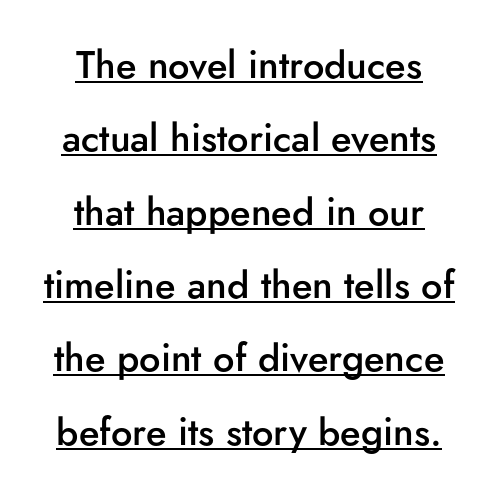
{"serif": "no", "italic": "no", "bold": "semi", "weight": "semibold", "width": "normal", "stroke_contrast": "low", "x_height": "small", "monospaced": "no", "underline": "yes", "align": "center", "line_spacing": "loose", "line_spacing_ratio": 1.93, "letter_spacing": "normal", "letter_spacing_em": 0.0, "glyph_px": 38}
